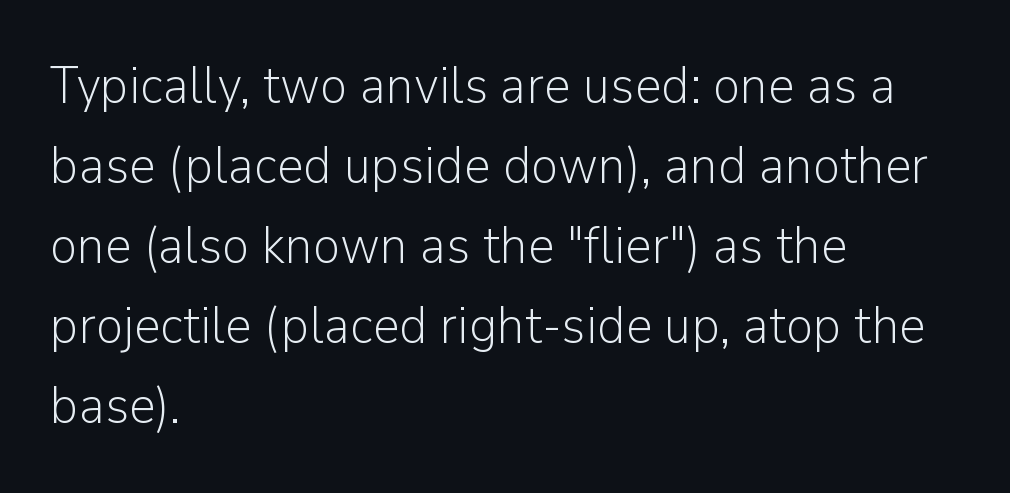
A typesetter would call this leading conventional body-copy spacing. Observe the ordinary spacing: letters are neighbours, not strangers. A typesetter would label this face a sans. Each line starts at the same left margin while the right side varies. The rendering uses natural spacing where letterforms have individual widths. The zone under the glyphs is completely vacant.
